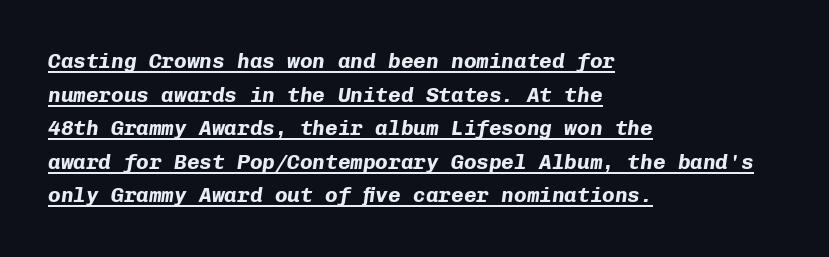
Q: Is the text bold? A: Yes.
Q: Is the text italic (slanted)? A: Yes, it leans right by about 8 degrees.
Q: Is the text underlined? A: Yes.
Q: How is the paragraph aligned? A: Left-aligned.
Q: Is the spacing between letters normal or unusually wide? A: Normal.
Q: Is the spacing between lines tight, normal or loose? A: Normal.
